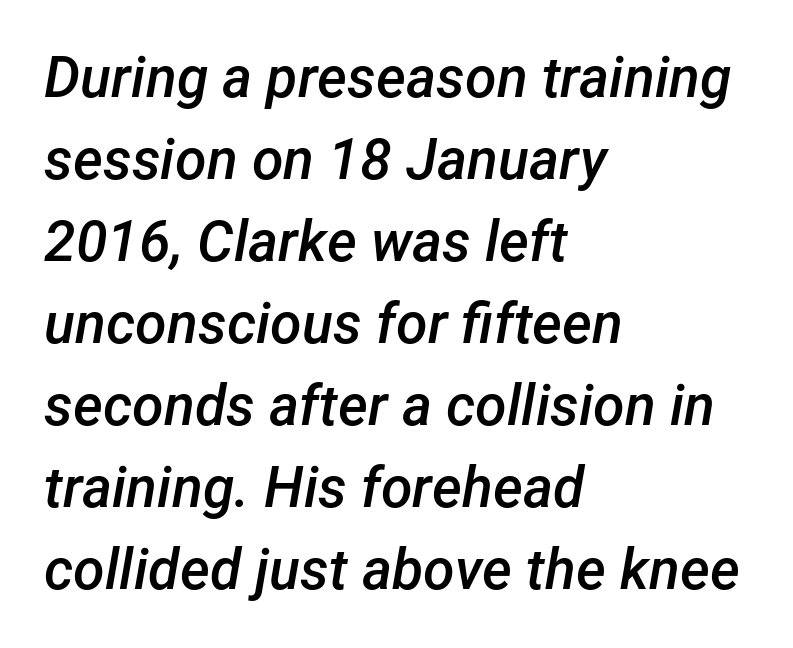
Q: Is the text bold? A: Semi-bold.
Q: Is the text italic (slanted)? A: Yes, it leans right by about 12 degrees.
Q: Is the text underlined? A: No.
Q: How is the paragraph aligned? A: Left-aligned.
Q: Is the spacing between letters normal or unusually wide? A: Normal.
Q: Is the spacing between lines tight, normal or loose? A: Normal.
Q: Width (condensed, normal, or wide)? A: Normal.
Q: Stroke contrast? A: Low.
Q: x-height? A: Medium.
Q: Monospaced? A: No.
